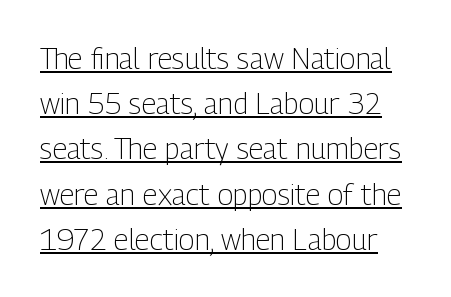
Each word holds together tightly as a unit, with standard inter-letter gaps. Proportional: the letters do not fall into vertical columns. Weight: in the light-to-regular range. Posture: upright roman. Examine the stroke ends and you'll find no serifs. The line-height multiplier appears to be the usual default.
